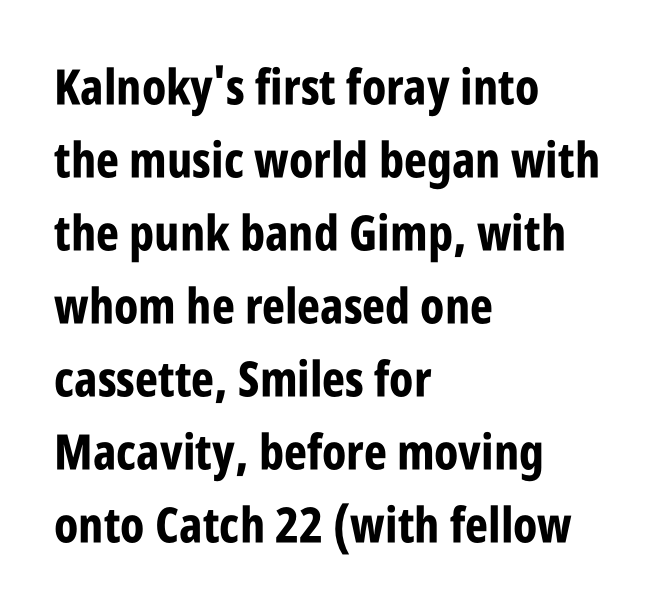
{"serif": "no", "italic": "no", "bold": "yes", "weight": "bold", "width": "condensed", "stroke_contrast": "low", "x_height": "large", "monospaced": "no", "underline": "no", "align": "left", "line_spacing": "normal", "line_spacing_ratio": 1.49, "letter_spacing": "normal", "letter_spacing_em": 0.0, "glyph_px": 49}
